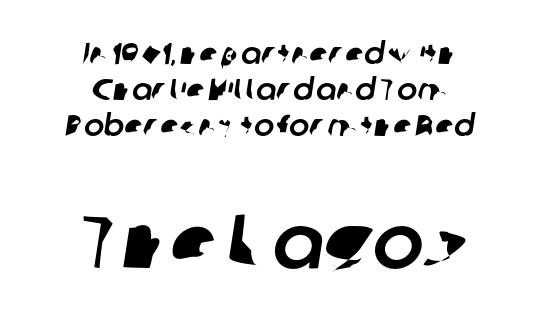
The typeface chosen for these lines omits serifs. No word sits above an underline. The rendering uses natural spacing where letterforms have individual widths. The designer gave the closing block more size than the opening block.
